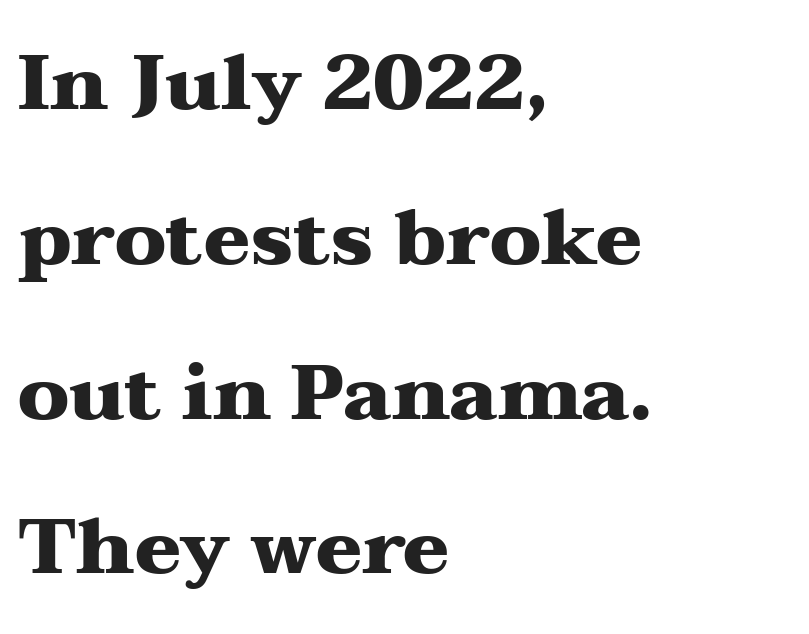
The typesetting leans heavy: a genuine bold. Notice the wide empty band between every row — that's loose leading. Note the varied advance widths — an 'i' is clearly narrower than an 'm'. Each letter's strokes conclude with small projecting serifs. The area under the type is left untouched.
